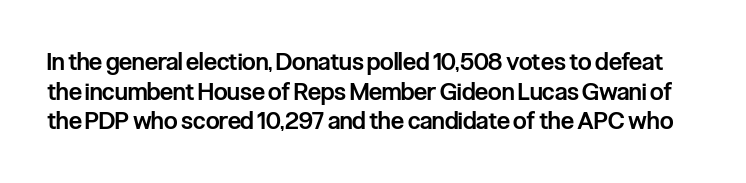
Q: Is the text bold? A: Semi-bold.
Q: Is the text italic (slanted)? A: No, it is upright.
Q: Is the text underlined? A: No.
Q: Is the spacing between letters normal or unusually wide? A: Normal.
